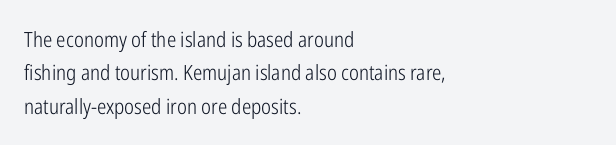
The image shows 21 px text type, upright; set left-aligned, normal line spacing (1.59x), normal letter spacing, not underlined.
